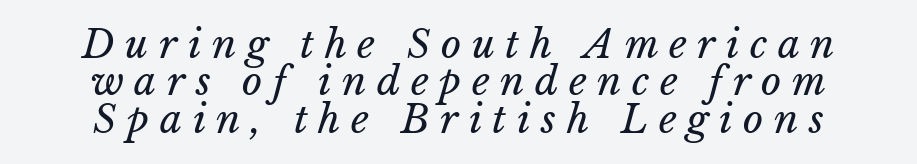
The image shows 39 px regular-weight type; set centered, tight line spacing (0.96x), unusually wide letter spacing (+0.27 em), not underlined; low stroke contrast and a medium x-height.
